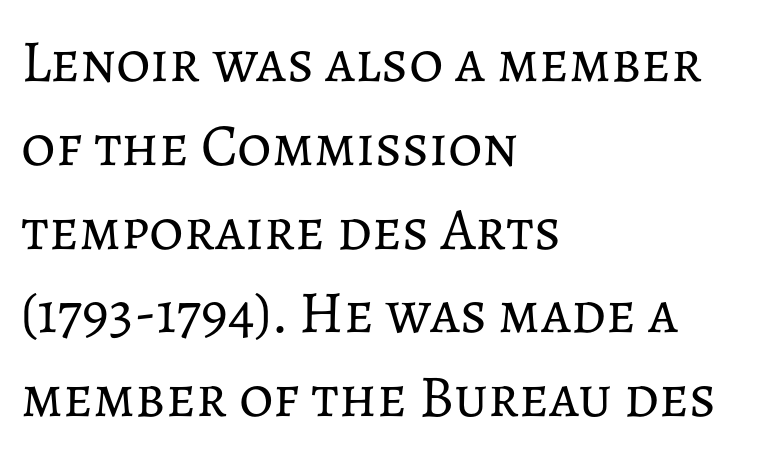
The image shows 59 px regular-weight type, upright; set left-aligned, normal line spacing (1.42x), normal letter spacing, not underlined; low stroke contrast and a medium x-height.
